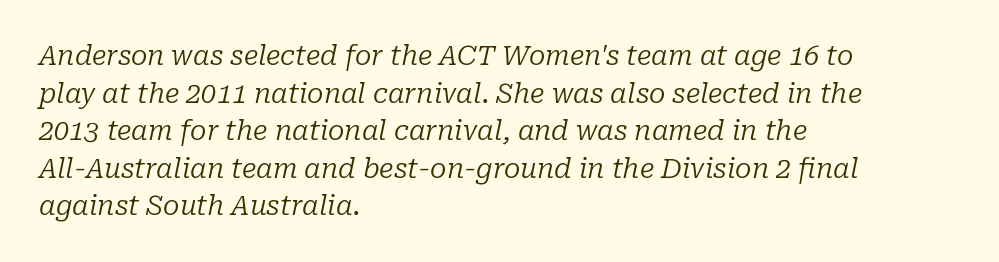
Q: Is the text bold? A: No.
Q: Is the text italic (slanted)? A: Yes, it leans right by about 10 degrees.
Q: Is the text underlined? A: No.
Q: How is the paragraph aligned? A: Left-aligned.
Q: Is the spacing between letters normal or unusually wide? A: Normal.
Q: Is the spacing between lines tight, normal or loose? A: Normal.
